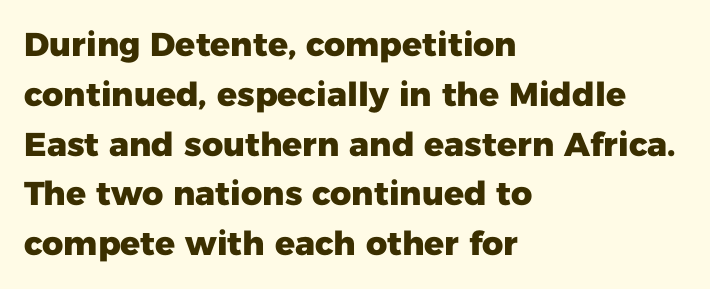
The image shows 33 px heavy sans-serif type, upright; set left-aligned, normal line spacing (1.51x), normal letter spacing, not underlined; low stroke contrast and a medium x-height.
